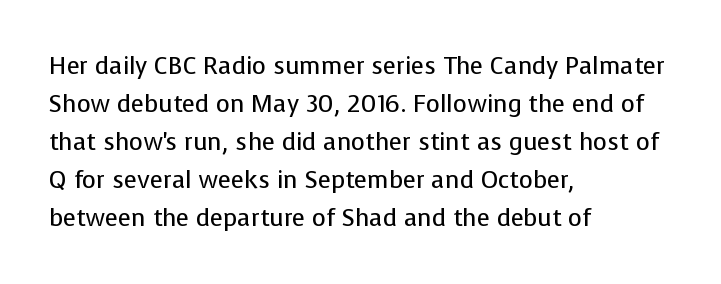
Q: Is the text bold? A: No.
Q: Is the text italic (slanted)? A: No, it is upright.
Q: Is the text underlined? A: No.
Q: How is the paragraph aligned? A: Left-aligned.
Q: Is the spacing between letters normal or unusually wide? A: Normal.
Q: Is the spacing between lines tight, normal or loose? A: Normal.
